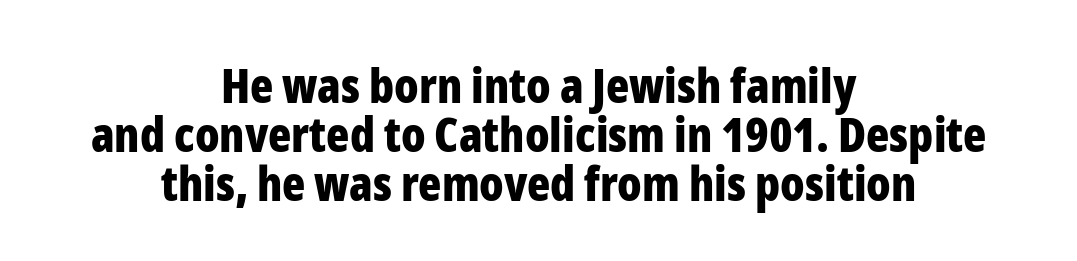
Q: Is the text bold? A: Yes.
Q: Is the text italic (slanted)? A: No, it is upright.
Q: Is the typeface a serif or a sans-serif typeface? A: Sans-serif.
Q: Is the text underlined? A: No.
Q: How is the paragraph aligned? A: Centered.
Q: Is the spacing between letters normal or unusually wide? A: Normal.
Q: Is the spacing between lines tight, normal or loose? A: Tight.
Q: Width (condensed, normal, or wide)? A: Condensed.
Q: Stroke contrast? A: Low.
Q: x-height? A: Medium.
Q: Monospaced? A: No.
